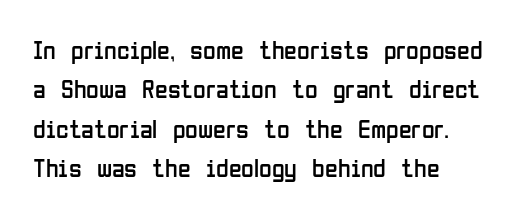
No heavy texture on the line: the type isn't bold. A bare baseline throughout the passage. When letters stand straight like this, we call the style roman or upright. Default kerning and tracking; the words read as compact shapes. The space between consecutive lines is moderate.
